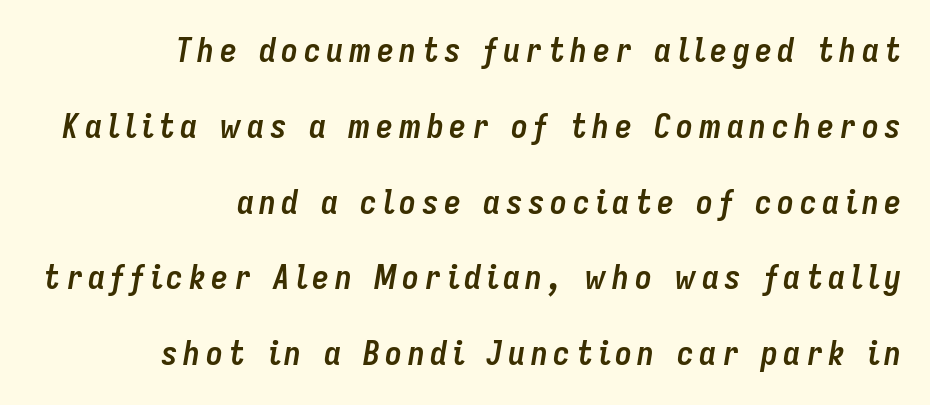
The compositor pushed each line to the right boundary. Here the designer chose a conventional face with non-uniform glyph widths. Weight: bold. Decoration check: the copy has no underline.
